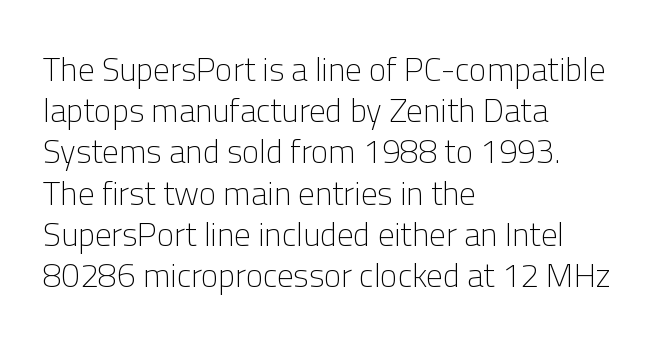
The image shows 33 px light sans-serif type, upright; set left-aligned, normal line spacing (1.25x), normal letter spacing, not underlined; low stroke contrast and a medium x-height.
